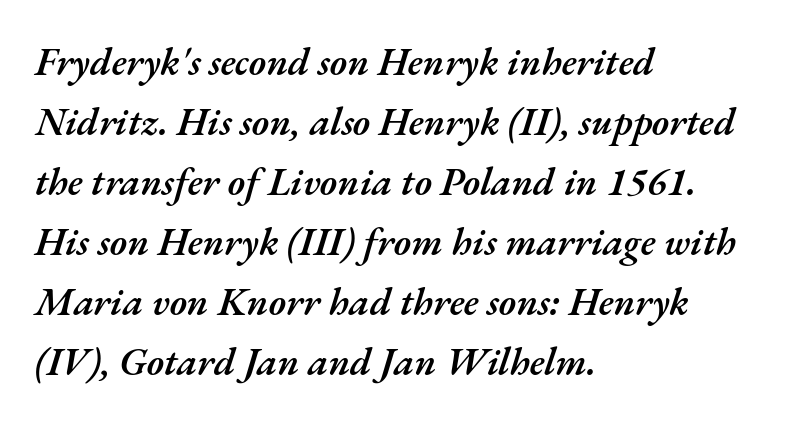
The image shows 39 px semibold type, italic (leaning right); set left-aligned, normal line spacing (1.54x), normal letter spacing, not underlined; medium stroke contrast and a small x-height.
